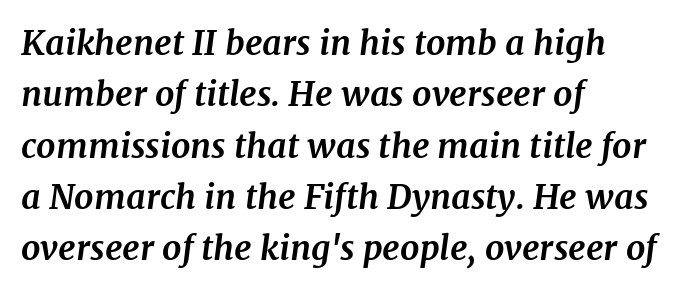
The image shows 34 px bold serif type, italic (leaning right); set left-aligned, normal line spacing (1.51x), normal letter spacing, not underlined; medium stroke contrast and a medium x-height.
